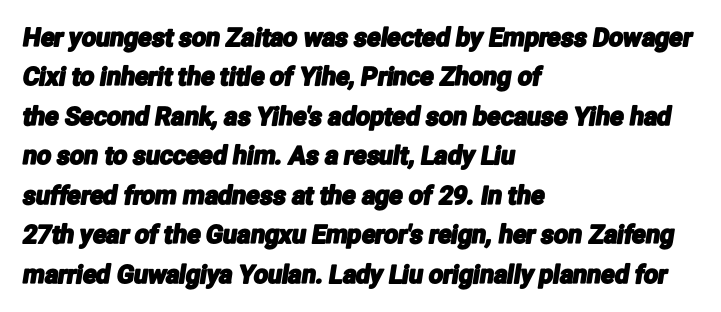
Q: Is the text underlined? A: No.
Q: How is the paragraph aligned? A: Left-aligned.
Q: Is the spacing between letters normal or unusually wide? A: Normal.
Q: Is the spacing between lines tight, normal or loose? A: Normal.
